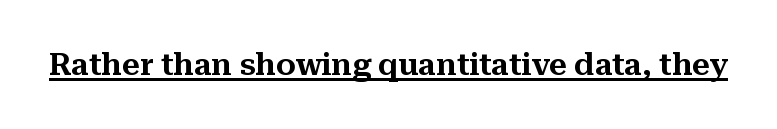
The image shows 31 px serif type, upright; set normal letter spacing, underlined; medium stroke contrast and a medium x-height.
